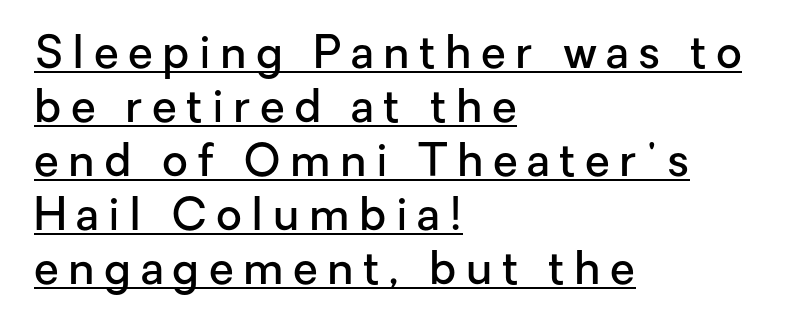
The image shows 45 px semibold sans-serif type, upright; set left-aligned, line spacing 1.2x, unusually wide letter spacing (+0.21 em), underlined; low stroke contrast and a medium x-height.
